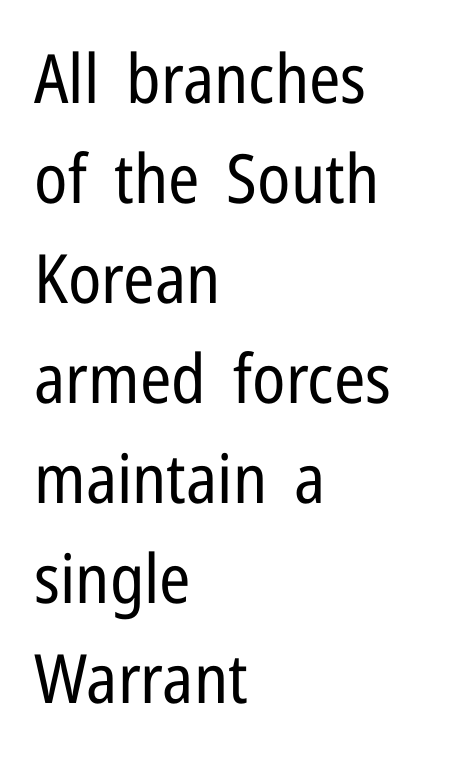
The designer left line spacing at the default. You could call the tracking neutral — neither tight nor loose. Designer's note — italics off, roman on. One-word summary of the alignment: left. These lines are rendered in a variable-pitch font. Ink coverage per letter is moderate at most.
